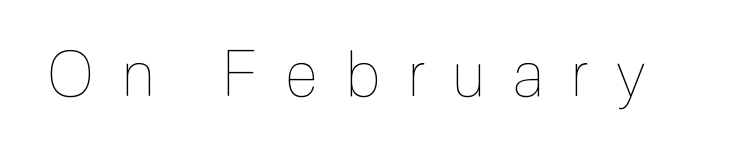
{"italic": "no", "bold": "no", "weight": "thin", "width": "condensed", "x_height": "medium", "monospaced": "no", "underline": "no", "letter_spacing": "wide", "letter_spacing_em": 0.45, "glyph_px": 62}
